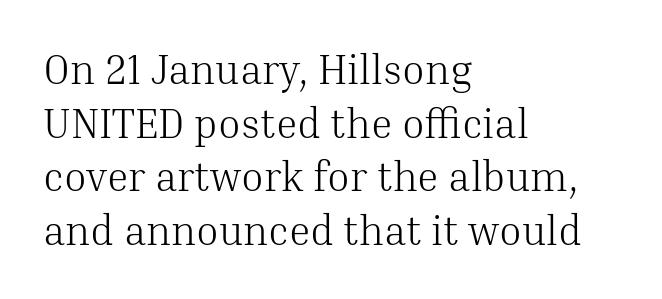
If you drew a ruler down the left edge, every line would touch it. Do the characters align in a grid? No, the font is proportional. Successive baselines arrive at the customary interval. The designer went with a serif here, giving each stem small feet. Each word holds together tightly as a unit, with standard inter-letter gaps. Stroke mass is kept to a normal reading level or below.
